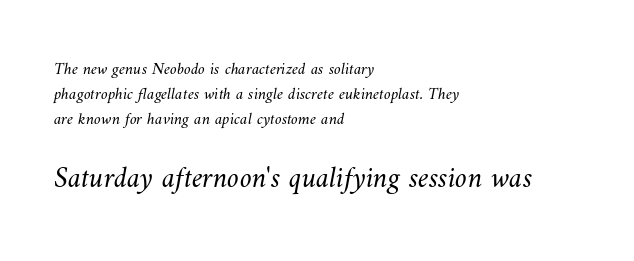
Q: Is the text bold? A: No.
Q: Is the text underlined? A: No.
Q: How is the paragraph aligned? A: Left-aligned.
Q: Is the spacing between letters normal or unusually wide? A: Normal.
Q: Is the spacing between lines tight, normal or loose? A: Normal.
Q: Which block of text is set in a larger size, the first (top) or the second (bottom)? A: The second (bottom) one.
Q: Width (condensed, normal, or wide)? A: Normal.
Q: Stroke contrast? A: Medium.
Q: x-height? A: Small.
Q: Monospaced? A: No.
